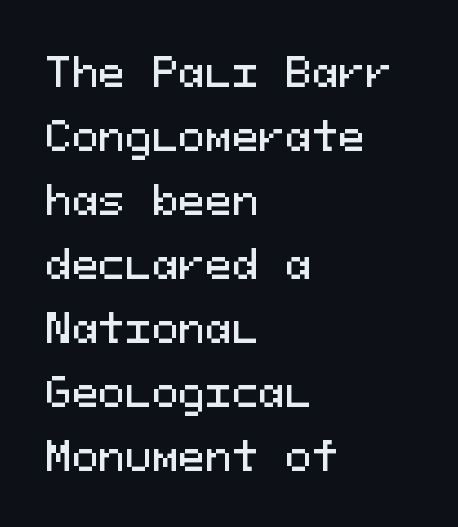
Leftover space on each line is placed entirely after the last word. The passage shown stacks its lines at a standard gap. Monospaced: the letters line up in strict vertical columns. Check under the words: just untouched page.
